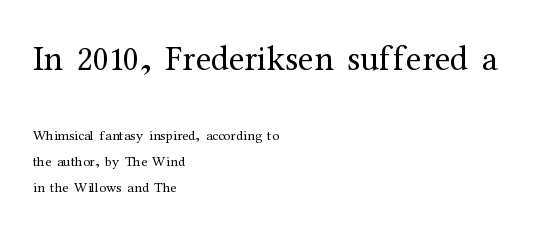
The image shows 35 px regular-weight serif type, upright; set left-aligned, line spacing 1.84x, normal letter spacing, not underlined; the first (top) block is 2.5x larger; medium stroke contrast and a medium x-height.
